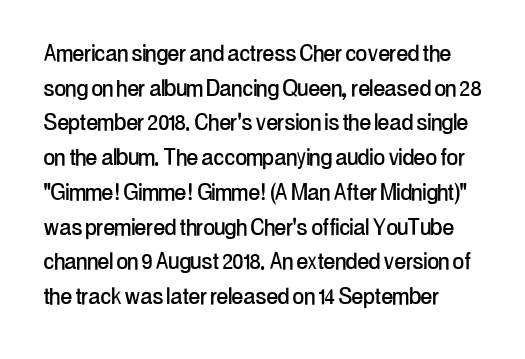
Q: Is the text italic (slanted)? A: No, it is upright.
Q: Is the typeface a serif or a sans-serif typeface? A: Sans-serif.
Q: Is the text underlined? A: No.
Q: Is the spacing between letters normal or unusually wide? A: Normal.
Q: Width (condensed, normal, or wide)? A: Condensed.
Q: Stroke contrast? A: Low.
Q: x-height? A: Medium.
Q: Monospaced? A: No.
